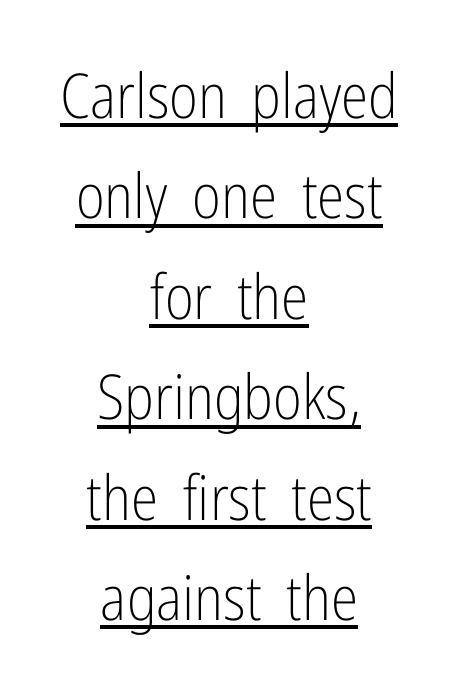
Q: Is the text bold? A: No.
Q: Is the text italic (slanted)? A: No, it is upright.
Q: Is the typeface a serif or a sans-serif typeface? A: Sans-serif.
Q: Is the text underlined? A: Yes.
Q: How is the paragraph aligned? A: Centered.
Q: Is the spacing between letters normal or unusually wide? A: Normal.
Q: Is the spacing between lines tight, normal or loose? A: Normal.
Q: Width (condensed, normal, or wide)? A: Condensed.
Q: Stroke contrast? A: Low.
Q: x-height? A: Medium.
Q: Monospaced? A: No.
